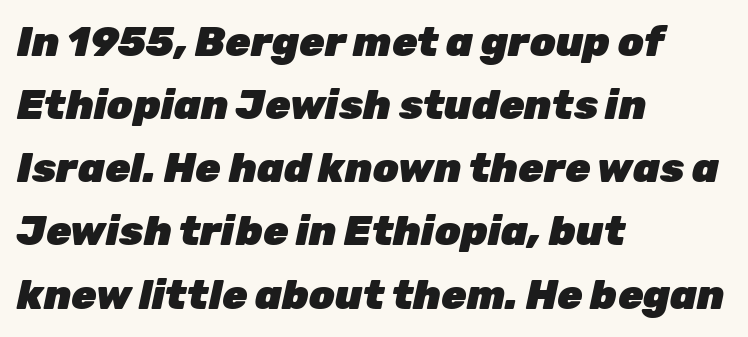
Layout note: lines flush left. The letters sit at their default tracking, neither squeezed nor spread. You can tell it's italic because the verticals aren't actually vertical. Thick stems and heavy bowls — unmistakably bold.
